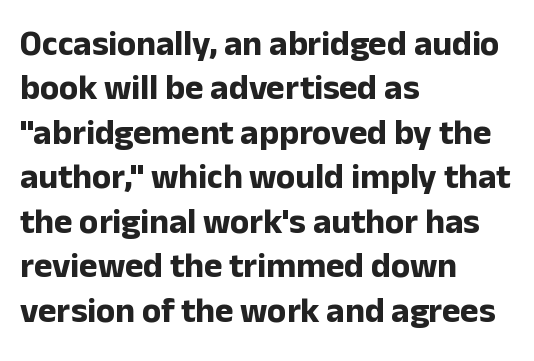
The letters advance in unequal steps, a hallmark of proportional type. Honestly, there is no underline to notice here at all. Does the type have serifs? No, each stem ends abruptly. This block has exactly the height ordinary leading produces. You'd pick this weight for a headline — it's a proper bold.
